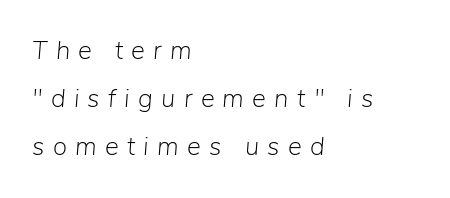
Q: Is the text bold? A: No.
Q: Is the text italic (slanted)? A: Yes, it leans right by about 5 degrees.
Q: Is the text underlined? A: No.
Q: How is the paragraph aligned? A: Left-aligned.
Q: Is the spacing between letters normal or unusually wide? A: Unusually wide.
